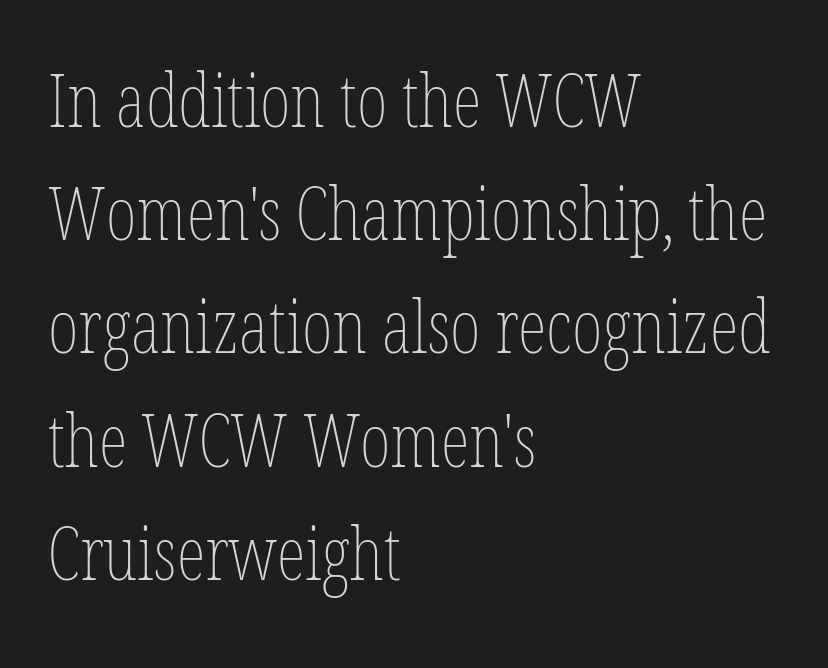
Q: Is the text bold? A: No.
Q: Is the text italic (slanted)? A: No, it is upright.
Q: Is the text underlined? A: No.
Q: How is the paragraph aligned? A: Left-aligned.
Q: Is the spacing between letters normal or unusually wide? A: Normal.
Q: Is the spacing between lines tight, normal or loose? A: Normal.
Q: Width (condensed, normal, or wide)? A: Condensed.
Q: Stroke contrast? A: Low.
Q: x-height? A: Medium.
Q: Monospaced? A: No.
